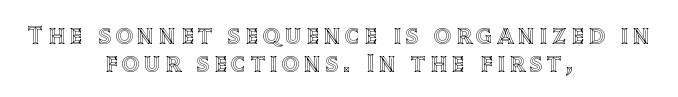
The image shows 27 px text type, upright; set centered, tight line spacing (1.03x), not underlined.
